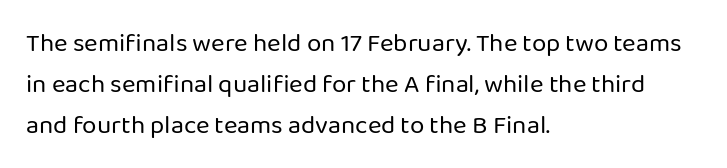
Q: Is the text bold? A: No.
Q: Is the text italic (slanted)? A: No, it is upright.
Q: Is the text underlined? A: No.
Q: How is the paragraph aligned? A: Left-aligned.
Q: Is the spacing between letters normal or unusually wide? A: Normal.
Q: Is the spacing between lines tight, normal or loose? A: Normal.
